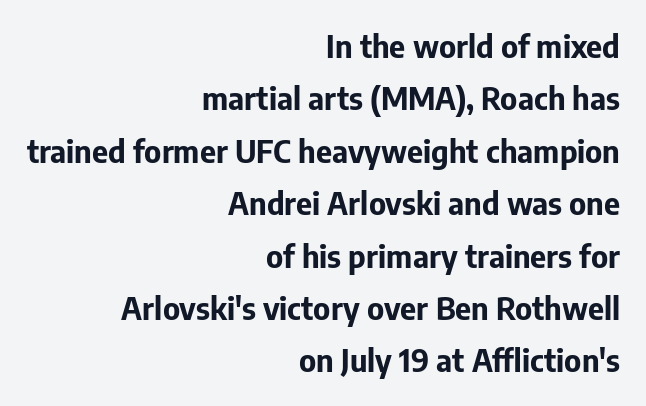
The image shows 31 px bold sans-serif type, upright; set right-aligned, normal line spacing (1.69x), normal letter spacing, not underlined; low stroke contrast and a medium x-height.
